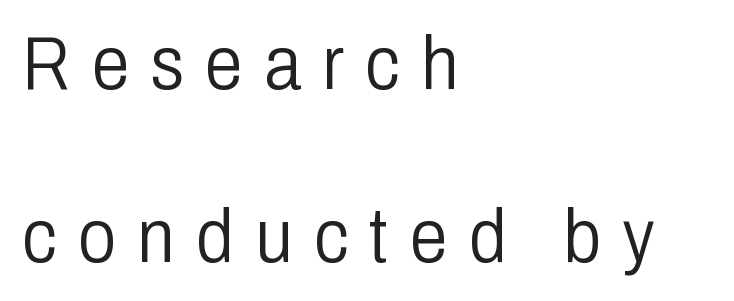
Q: Is the text bold? A: No.
Q: Is the text italic (slanted)? A: No, it is upright.
Q: Is the typeface a serif or a sans-serif typeface? A: Sans-serif.
Q: Is the text underlined? A: No.
Q: How is the paragraph aligned? A: Left-aligned.
Q: Is the spacing between letters normal or unusually wide? A: Unusually wide.
Q: Is the spacing between lines tight, normal or loose? A: Loose.
Q: Width (condensed, normal, or wide)? A: Condensed.
Q: Stroke contrast? A: Low.
Q: x-height? A: Medium.
Q: Monospaced? A: No.
